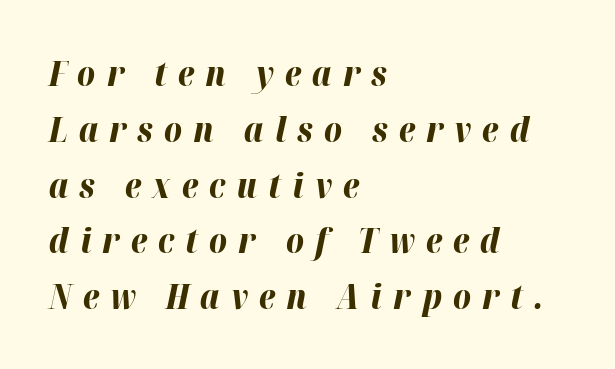
The image shows 34 px bold type, italic (leaning right); set left-aligned, normal line spacing (1.64x), unusually wide letter spacing (+0.33 em), not underlined; high stroke contrast and a medium x-height.
